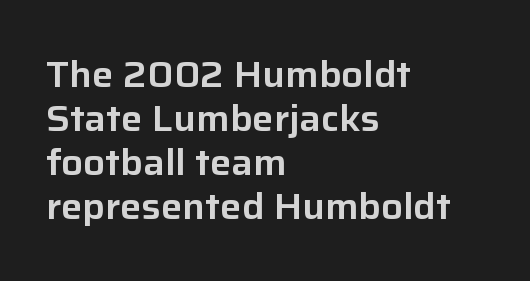
Q: Is the text italic (slanted)? A: No, it is upright.
Q: Is the typeface a serif or a sans-serif typeface? A: Sans-serif.
Q: Is the text underlined? A: No.
Q: How is the paragraph aligned? A: Left-aligned.
Q: Is the spacing between letters normal or unusually wide? A: Normal.
Q: Width (condensed, normal, or wide)? A: Normal.
Q: Stroke contrast? A: Low.
Q: x-height? A: Medium.
Q: Monospaced? A: No.
